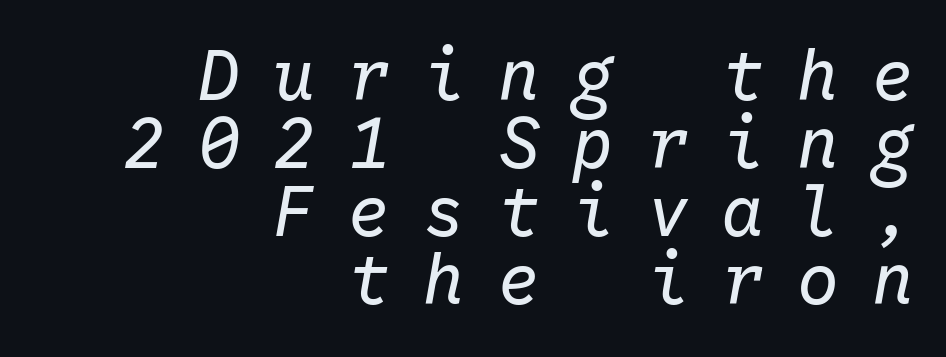
The image shows 70 px regular-weight type, italic (leaning right), monospaced; set right-aligned, tight line spacing (0.97x), unusually wide letter spacing (+0.47 em), not underlined; low stroke contrast and a medium x-height.
